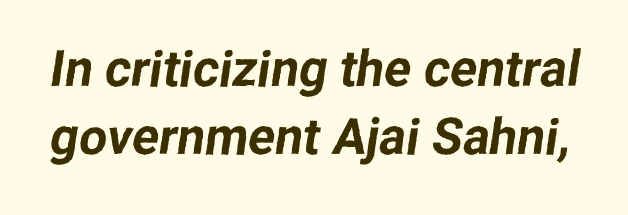
The image shows 50 px sans-serif type; set normal line spacing (1.36x), normal letter spacing, not underlined; low stroke contrast and a medium x-height.
